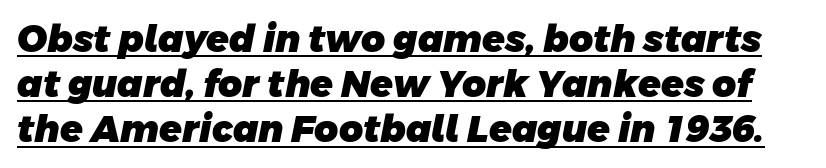
Q: Is the text bold? A: Yes.
Q: Is the typeface a serif or a sans-serif typeface? A: Sans-serif.
Q: Is the text underlined? A: Yes.
Q: Is the spacing between letters normal or unusually wide? A: Normal.
Q: Width (condensed, normal, or wide)? A: Normal.
Q: Stroke contrast? A: Low.
Q: x-height? A: Large.
Q: Monospaced? A: No.
